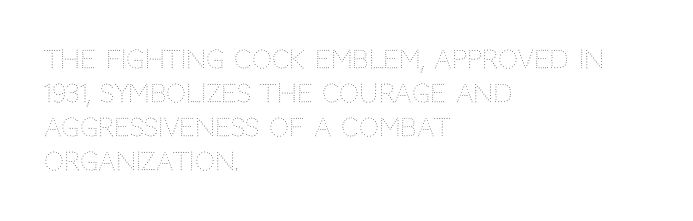
Q: Is the text bold? A: No.
Q: Is the text italic (slanted)? A: No, it is upright.
Q: Is the text underlined? A: No.
Q: How is the paragraph aligned? A: Left-aligned.
Q: Is the spacing between letters normal or unusually wide? A: Normal.
Q: Is the spacing between lines tight, normal or loose? A: Normal.
